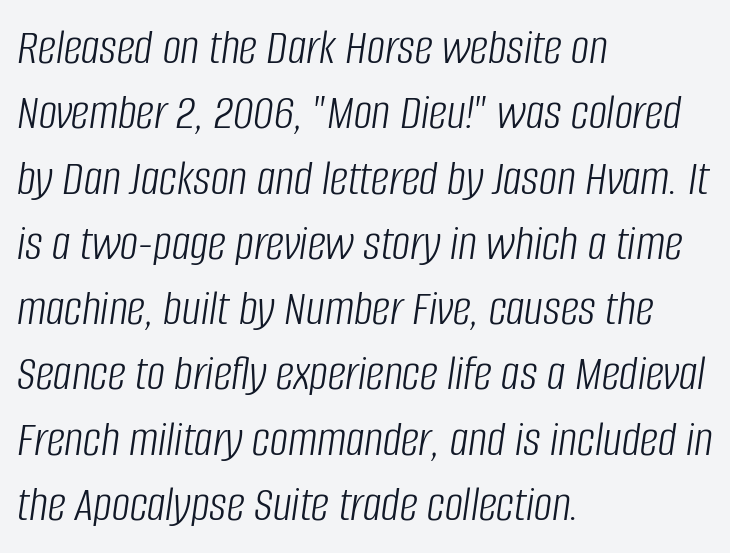
Q: Is the text bold? A: No.
Q: Is the text italic (slanted)? A: Yes, it leans right by about 8 degrees.
Q: Is the text underlined? A: No.
Q: How is the paragraph aligned? A: Left-aligned.
Q: Is the spacing between letters normal or unusually wide? A: Normal.
Q: Is the spacing between lines tight, normal or loose? A: Normal.
Q: Width (condensed, normal, or wide)? A: Condensed.
Q: Stroke contrast? A: Low.
Q: x-height? A: Large.
Q: Monospaced? A: No.
